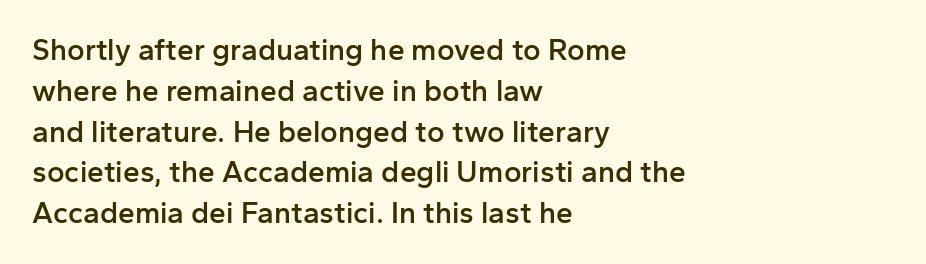
{"serif": "no", "italic": "no", "bold": "semi", "weight": "semibold", "width": "normal", "stroke_contrast": "low", "x_height": "medium", "monospaced": "no", "underline": "no", "align": "left", "line_spacing": "normal", "line_spacing_ratio": 1.36, "letter_spacing": "normal", "letter_spacing_em": 0.0, "glyph_px": 30}
